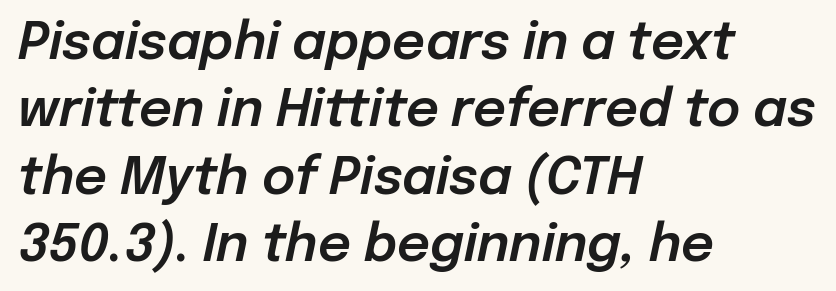
The image shows 51 px text type, italic (leaning right); set left-aligned, normal line spacing (1.32x), normal letter spacing, not underlined; low stroke contrast and a medium x-height.
